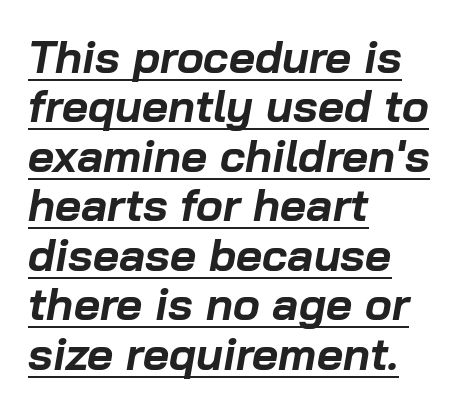
Character widths vary here, with narrow letters taking less room than wide ones. Does the weight exceed regular? Yes, all the way to bold. Leftover space on each line is placed entirely after the last word. Beneath each row of characters lies a ruled line. The leading is snug, giving the passage a crowded texture. Rendered with sloped, italic letterforms.
